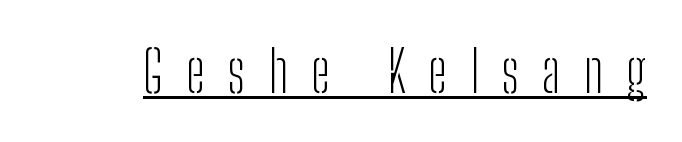
The image shows 57 px light, condensed sans-serif type, upright; set unusually wide letter spacing (+0.4 em), underlined; low stroke contrast and a medium x-height.
